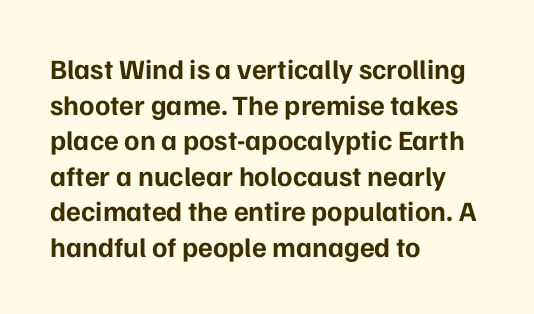
{"serif": "no", "italic": "no", "bold": "yes", "weight": "bold", "width": "normal", "stroke_contrast": "low", "x_height": "medium", "monospaced": "no", "underline": "no", "align": "left", "line_spacing": "normal", "line_spacing_ratio": 1.27, "letter_spacing": "normal", "letter_spacing_em": 0.0, "glyph_px": 28}
